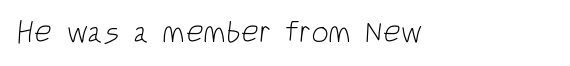
{"serif": "no", "bold": "no", "weight": "light", "width": "condensed", "stroke_contrast": "low", "x_height": "large", "monospaced": "no", "underline": "no", "letter_spacing": "normal", "letter_spacing_em": 0.0, "glyph_px": 31}
